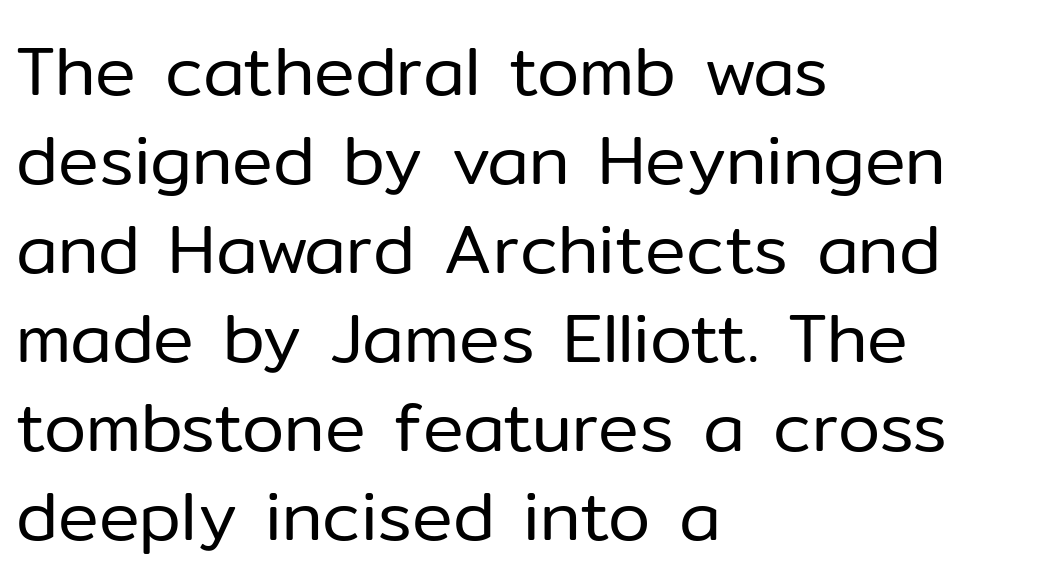
{"serif": "no", "italic": "no", "bold": "no", "weight": "regular", "width": "normal", "stroke_contrast": "low", "x_height": "medium", "monospaced": "no", "underline": "no", "align": "left", "line_spacing": "normal", "line_spacing_ratio": 1.31, "letter_spacing": "normal", "letter_spacing_em": 0.0, "glyph_px": 68}
